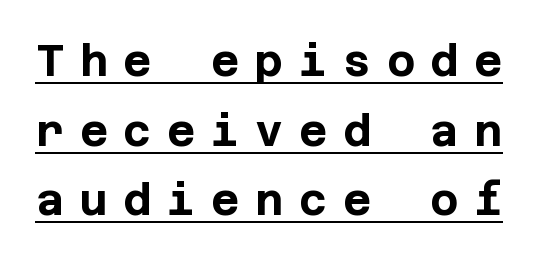
Successive baselines arrive at the customary interval. The typesetter has applied underlining to the passage shown. You'd pick this weight for a headline — it's a proper bold. The letters stand upright; this is a roman face. Examine the stroke ends and you'll find no serifs.
